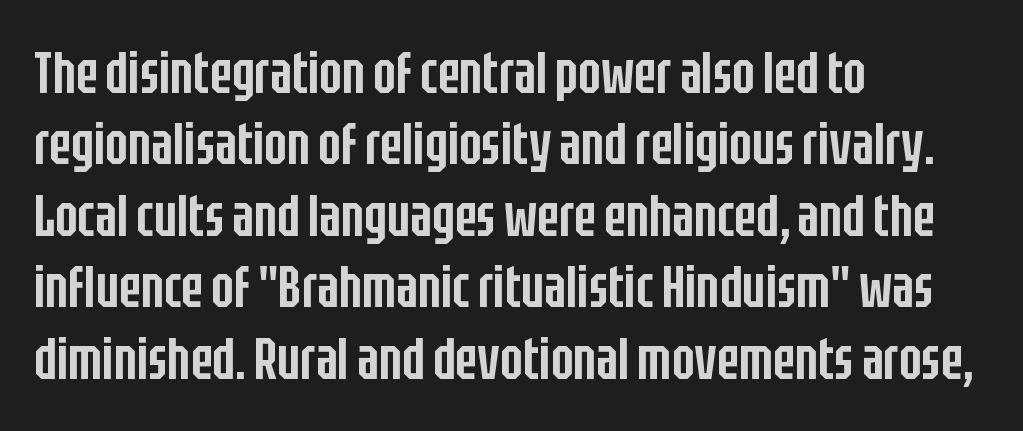
{"serif": "no", "italic": "no", "bold": "semi", "weight": "semibold", "width": "condensed", "stroke_contrast": "low", "x_height": "large", "monospaced": "no", "underline": "no", "align": "left", "line_spacing_ratio": 1.21, "letter_spacing": "normal", "letter_spacing_em": 0.0, "glyph_px": 59}
